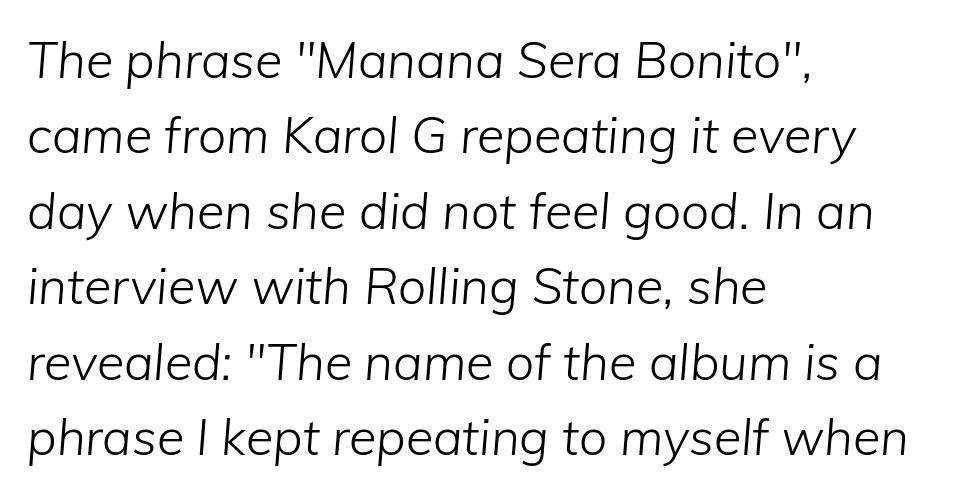
The image shows 50 px light type, italic (leaning right); set left-aligned, normal line spacing (1.51x), normal letter spacing, not underlined; low stroke contrast and a medium x-height.
